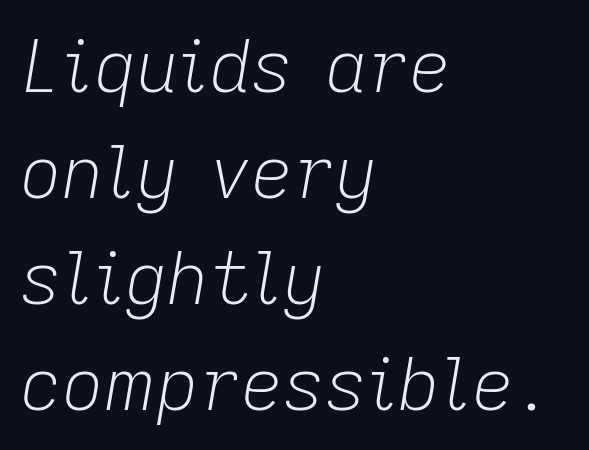
The image shows 73 px light type, italic (leaning right); set left-aligned, normal line spacing (1.45x), normal letter spacing, not underlined; low stroke contrast and a medium x-height.
